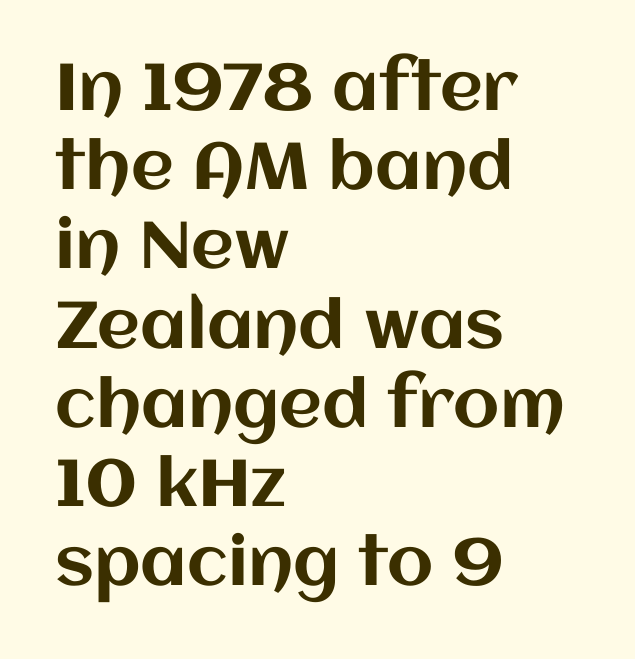
Q: Is the text italic (slanted)? A: No, it is upright.
Q: Is the text underlined? A: No.
Q: How is the paragraph aligned? A: Left-aligned.
Q: Is the spacing between letters normal or unusually wide? A: Normal.
Q: Width (condensed, normal, or wide)? A: Normal.
Q: Stroke contrast? A: Medium.
Q: x-height? A: Large.
Q: Monospaced? A: No.
